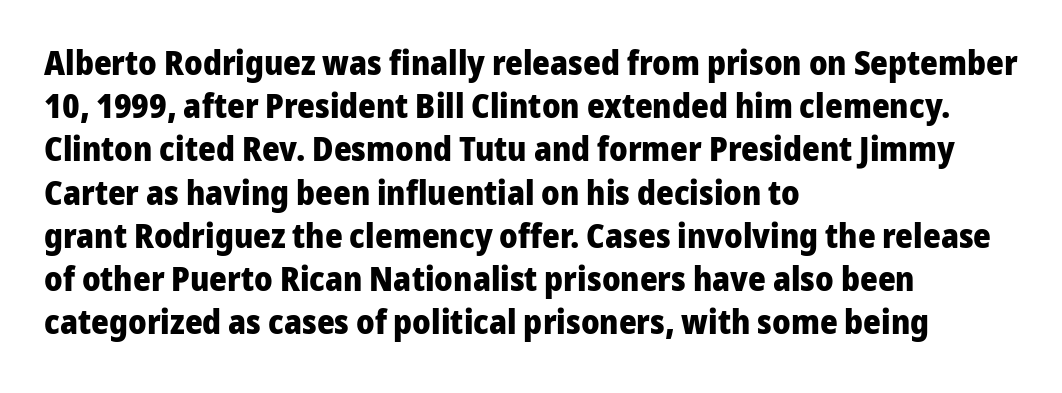
Each letter keeps its own natural width here, so spacing adapts to shape. This sample uses an upright cut, with every glyph sitting square on the baseline. Reading down the column, the eye jumps a familiar distance to each next line. This is sans-serif lettering, the kind often seen on screens and signage.
